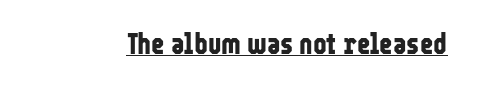
The image shows 29 px bold, condensed sans-serif type, upright; set normal letter spacing, underlined; low stroke contrast and a medium x-height.
